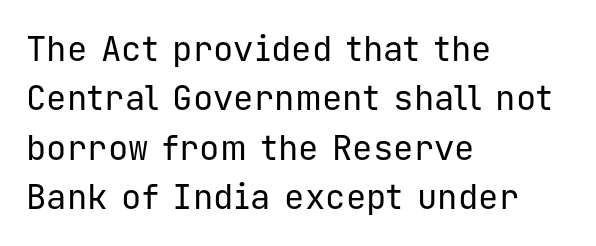
{"serif": "no", "italic": "no", "bold": "no", "weight": "regular", "width": "normal", "stroke_contrast": "low", "x_height": "medium", "monospaced": "yes", "underline": "no", "align": "left", "line_spacing": "normal", "line_spacing_ratio": 1.45, "letter_spacing": "normal", "letter_spacing_em": 0.0, "glyph_px": 34}
